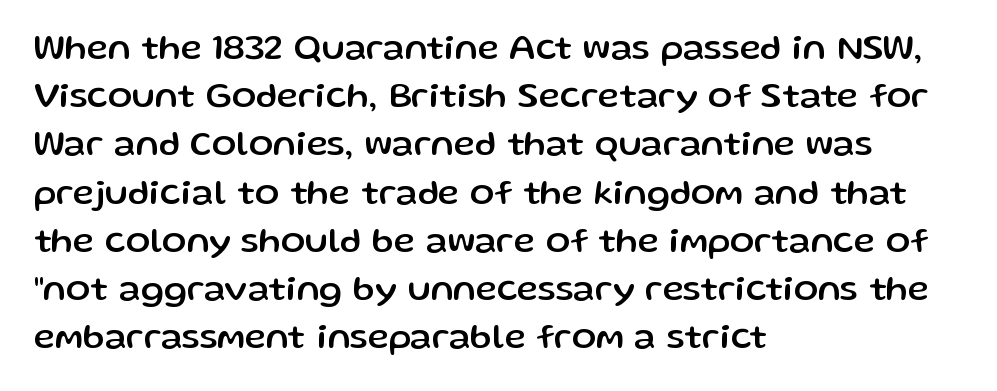
{"serif": "no", "italic": "no", "width": "normal", "stroke_contrast": "low", "x_height": "medium", "monospaced": "no", "underline": "no", "align": "left", "line_spacing": "normal", "line_spacing_ratio": 1.34, "letter_spacing": "normal", "letter_spacing_em": 0.0, "glyph_px": 36}
